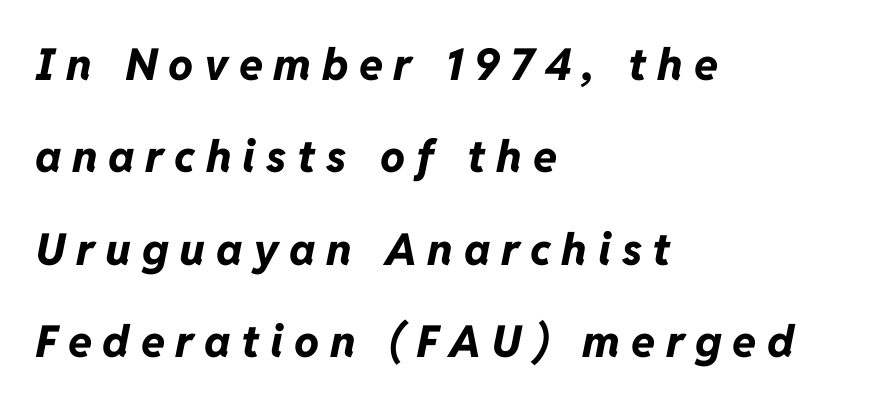
{"italic": "yes", "lean": "right", "slant_degrees": 11, "bold": "yes", "weight": "bold", "width": "normal", "stroke_contrast": "low", "x_height": "medium", "monospaced": "no", "underline": "no", "align": "left", "line_spacing": "loose", "line_spacing_ratio": 2.1, "letter_spacing": "wide", "letter_spacing_em": 0.24, "glyph_px": 44}
